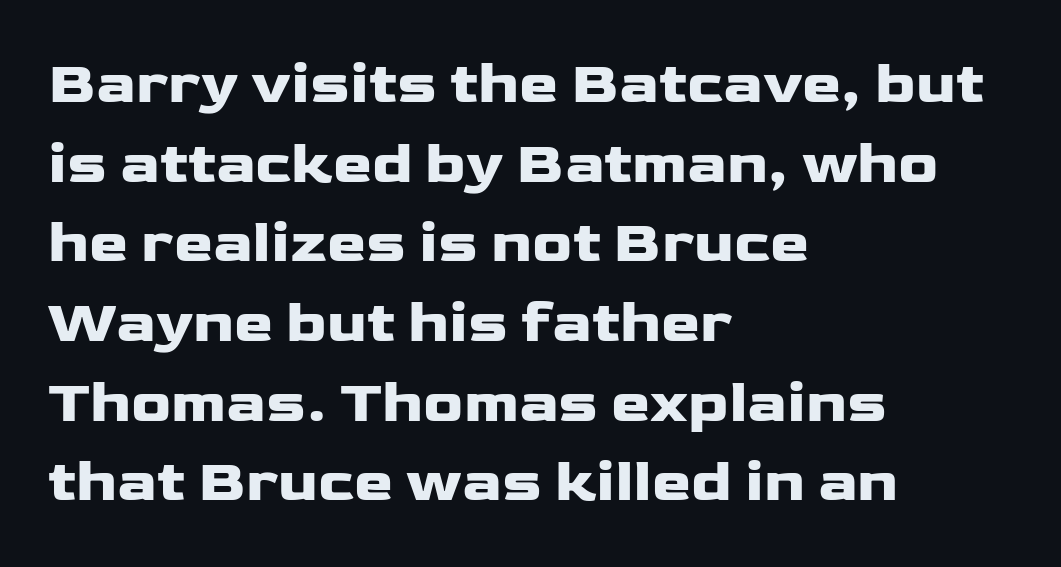
The image shows 59 px heavy, wide sans-serif type, upright; set left-aligned, normal line spacing (1.35x), normal letter spacing, not underlined; low stroke contrast and a medium x-height.
